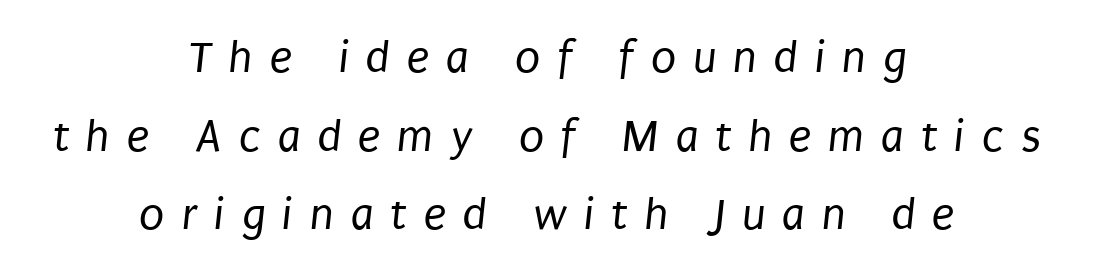
{"serif": "no", "bold": "no", "weight": "regular", "width": "condensed", "stroke_contrast": "low", "x_height": "large", "monospaced": "no", "underline": "no", "align": "center", "line_spacing_ratio": 1.71, "letter_spacing": "wide", "letter_spacing_em": 0.37, "glyph_px": 46}
